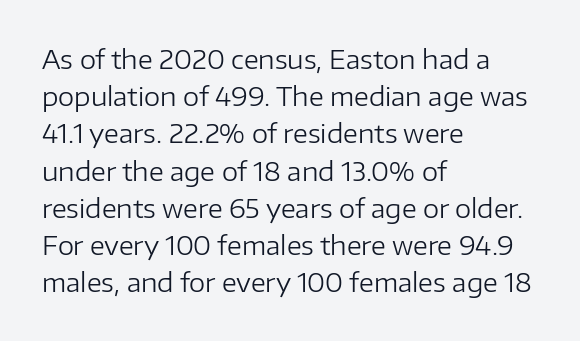
Q: Is the text bold? A: No.
Q: Is the text italic (slanted)? A: No, it is upright.
Q: Is the text underlined? A: No.
Q: How is the paragraph aligned? A: Left-aligned.
Q: Is the spacing between letters normal or unusually wide? A: Normal.
Q: Is the spacing between lines tight, normal or loose? A: Normal.
